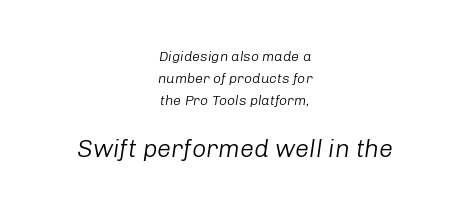
{"italic": "yes", "lean": "right", "slant_degrees": 8, "bold": "no", "underline": "no", "align": "center", "line_spacing": "normal", "line_spacing_ratio": 1.57, "letter_spacing": "normal", "letter_spacing_em": 0.0, "larger_block": "second", "size_ratio": 1.79, "glyph_px": 25}
